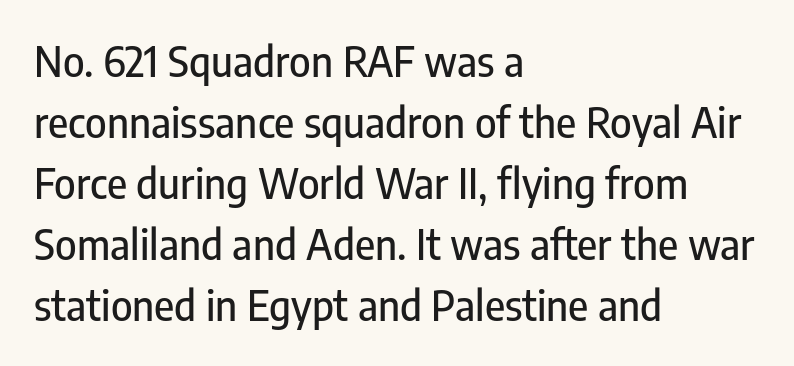
Q: Is the text italic (slanted)? A: No, it is upright.
Q: Is the typeface a serif or a sans-serif typeface? A: Sans-serif.
Q: Is the text underlined? A: No.
Q: How is the paragraph aligned? A: Left-aligned.
Q: Is the spacing between letters normal or unusually wide? A: Normal.
Q: Is the spacing between lines tight, normal or loose? A: Normal.
Q: Width (condensed, normal, or wide)? A: Condensed.
Q: Stroke contrast? A: Low.
Q: x-height? A: Medium.
Q: Monospaced? A: No.
